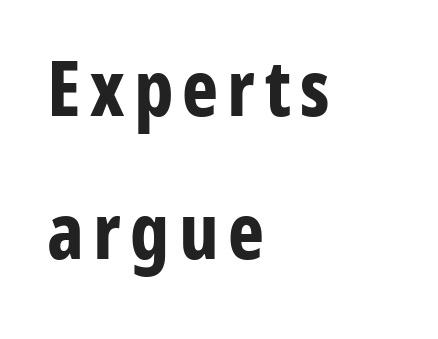
{"serif": "no", "italic": "no", "bold": "yes", "weight": "bold", "width": "condensed", "stroke_contrast": "low", "x_height": "medium", "monospaced": "no", "underline": "no", "align": "left", "line_spacing_ratio": 1.86, "glyph_px": 77}
